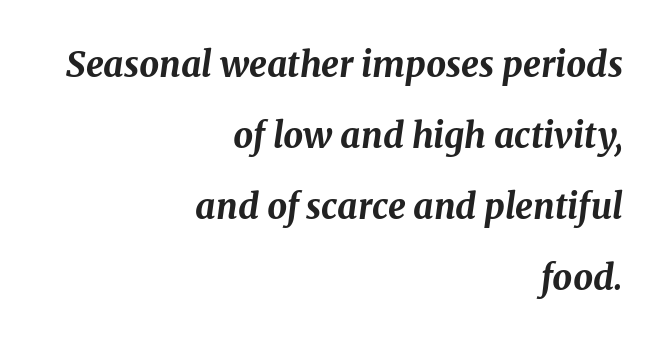
The image shows 35 px bold type, italic (leaning right); set right-aligned, loose line spacing (2.03x), normal letter spacing, not underlined; medium stroke contrast and a medium x-height.
